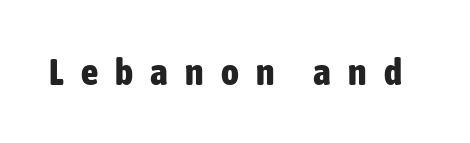
The image shows 38 px bold, condensed sans-serif type, upright; set unusually wide letter spacing (+0.45 em), not underlined; low stroke contrast and a medium x-height.
